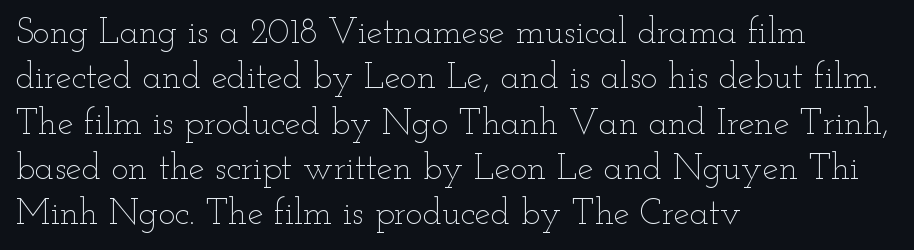
Does extra space separate the letters? No, they use regular spacing. Caption: face not bold, strokes unweighted. Compared with a centered layout, this one pins lines to the left instead. Leading: standard. Just letters on the line, the space beneath them empty.
